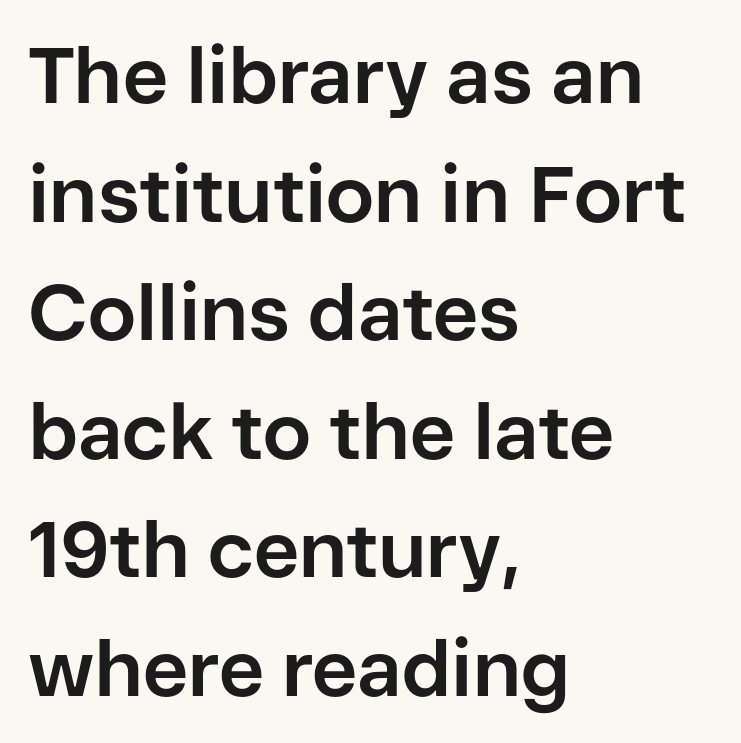
The image shows 78 px bold sans-serif type, upright; set left-aligned, normal line spacing (1.52x), normal letter spacing, not underlined; low stroke contrast and a medium x-height.
